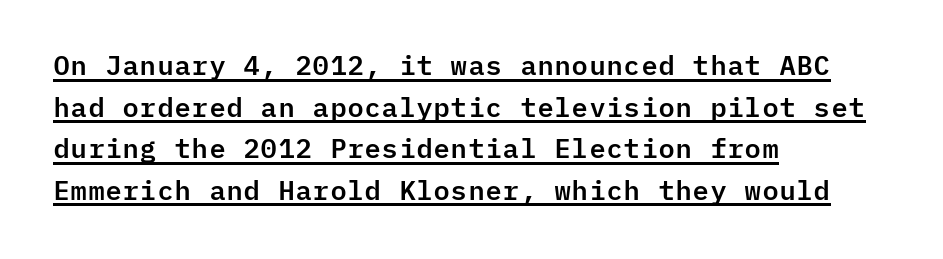
The image shows 27 px text type, upright; set left-aligned, normal line spacing (1.54x), normal letter spacing, underlined.
